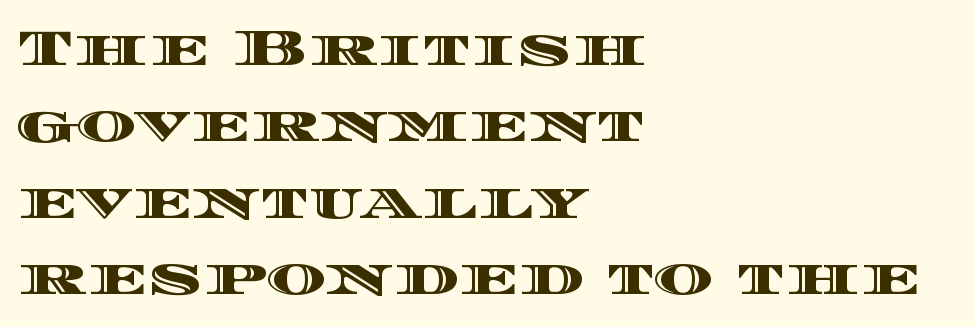
The image shows 51 px wide type, upright; set left-aligned, normal line spacing (1.5x), normal letter spacing, not underlined; a large x-height.
